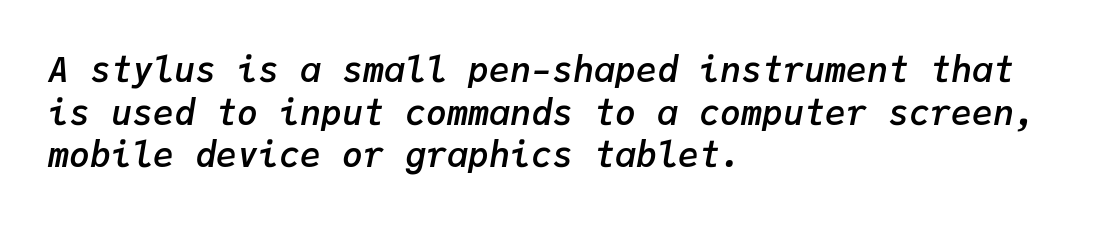
The image shows 35 px semibold type, italic (leaning right), monospaced; set left-aligned, line spacing 1.22x, normal letter spacing, not underlined; low stroke contrast and a medium x-height.
